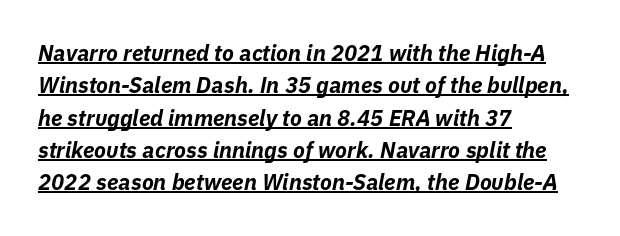
Q: Is the text bold? A: Yes.
Q: Is the text italic (slanted)? A: Yes, it leans right by about 11 degrees.
Q: Is the text underlined? A: Yes.
Q: How is the paragraph aligned? A: Left-aligned.
Q: Is the spacing between letters normal or unusually wide? A: Normal.
Q: Is the spacing between lines tight, normal or loose? A: Normal.
